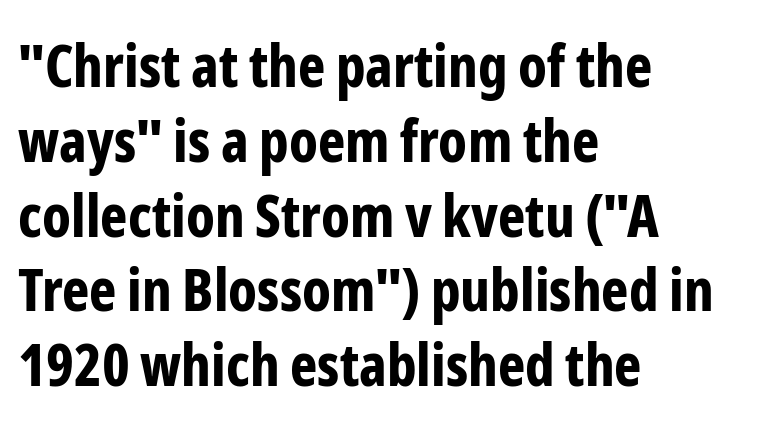
Q: Is the text bold? A: Yes.
Q: Is the text italic (slanted)? A: No, it is upright.
Q: Is the typeface a serif or a sans-serif typeface? A: Sans-serif.
Q: Is the text underlined? A: No.
Q: How is the paragraph aligned? A: Left-aligned.
Q: Is the spacing between letters normal or unusually wide? A: Normal.
Q: Is the spacing between lines tight, normal or loose? A: Normal.
Q: Width (condensed, normal, or wide)? A: Condensed.
Q: Stroke contrast? A: Low.
Q: x-height? A: Medium.
Q: Monospaced? A: No.
